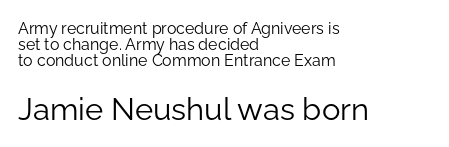
{"serif": "no", "italic": "no", "bold": "no", "weight": "light", "width": "normal", "stroke_contrast": "low", "x_height": "medium", "monospaced": "no", "underline": "no", "align": "left", "line_spacing": "tight", "line_spacing_ratio": 0.99, "letter_spacing": "normal", "letter_spacing_em": 0.0, "larger_block": "second", "size_ratio": 1.94, "glyph_px": 31}
